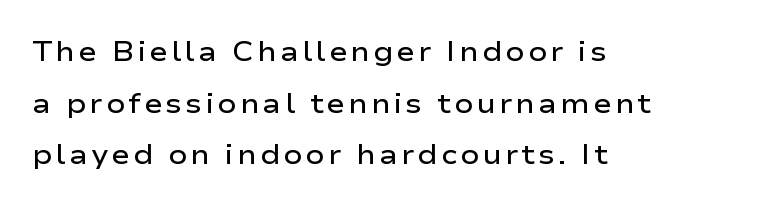
{"serif": "no", "italic": "no", "bold": "semi", "weight": "semibold", "width": "wide", "stroke_contrast": "low", "x_height": "medium", "monospaced": "no", "underline": "no", "align": "left", "line_spacing_ratio": 1.84, "glyph_px": 28}
